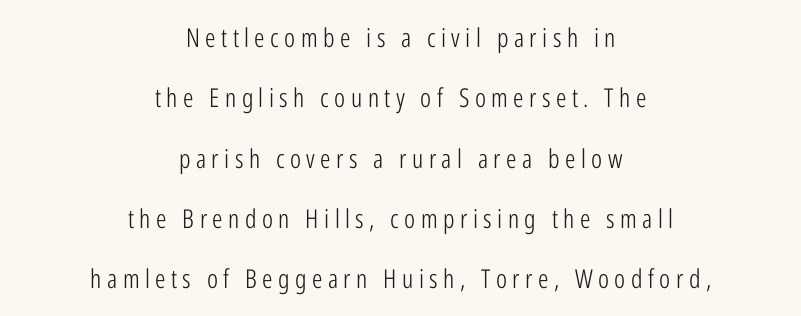
Q: Is the text bold? A: No.
Q: Is the text italic (slanted)? A: No, it is upright.
Q: Is the text underlined? A: No.
Q: How is the paragraph aligned? A: Centered.
Q: Is the spacing between letters normal or unusually wide? A: Unusually wide.
Q: Is the spacing between lines tight, normal or loose? A: Loose.
